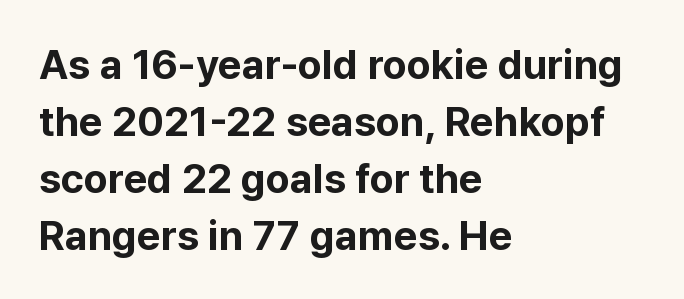
{"serif": "no", "italic": "no", "bold": "yes", "weight": "bold", "width": "normal", "stroke_contrast": "low", "x_height": "medium", "monospaced": "no", "underline": "no", "align": "left", "line_spacing": "normal", "line_spacing_ratio": 1.39, "letter_spacing": "normal", "letter_spacing_em": 0.0, "glyph_px": 41}
